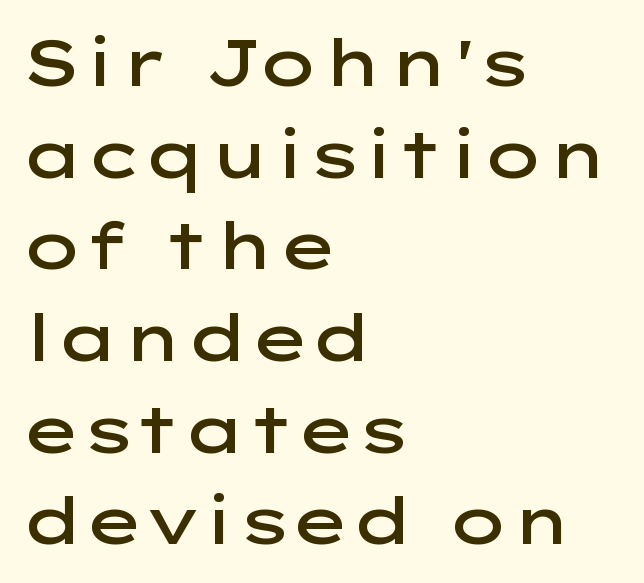
{"serif": "no", "italic": "no", "bold": "semi", "weight": "semibold", "width": "wide", "stroke_contrast": "low", "x_height": "medium", "monospaced": "no", "underline": "no", "align": "left", "line_spacing": "normal", "line_spacing_ratio": 1.41, "letter_spacing": "normal", "letter_spacing_em": 0.0, "glyph_px": 65}
